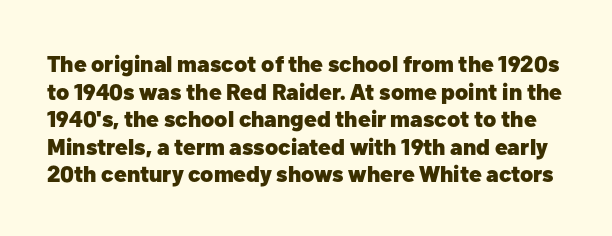
The passage shown is not underscored anywhere. As a designer I'd log this as weight 700, bold. These lines were composed using upright roman letters. The type is set solid horizontally, with unmodified tracking.
